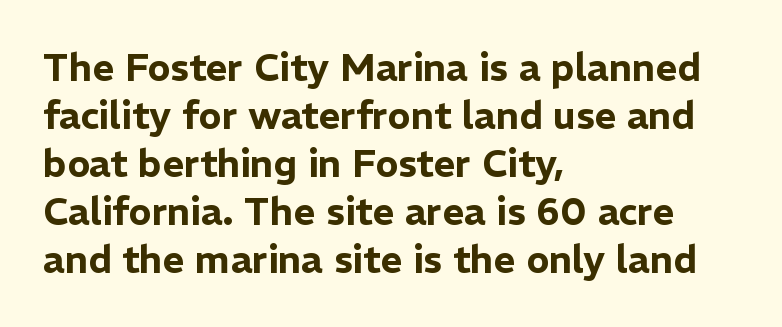
{"serif": "no", "italic": "no", "width": "normal", "stroke_contrast": "low", "x_height": "medium", "monospaced": "no", "underline": "no", "align": "left", "line_spacing": "normal", "line_spacing_ratio": 1.26, "letter_spacing": "normal", "letter_spacing_em": 0.0, "glyph_px": 38}
